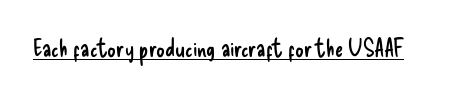
Q: Is the text bold? A: No.
Q: Is the text italic (slanted)? A: No, it is upright.
Q: Is the text underlined? A: Yes.
Q: Is the spacing between letters normal or unusually wide? A: Normal.
